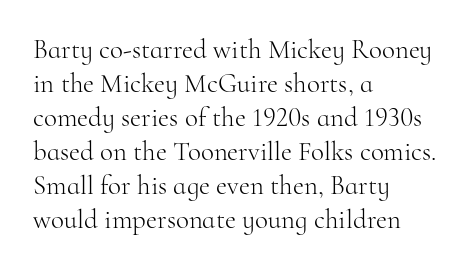
Vertically, the passage feels balanced, rows spaced as you'd expect. The strip under each line holds only bare page. Weight: in the light-to-regular range. Glyph-to-glyph distance matches everyday printed text.
